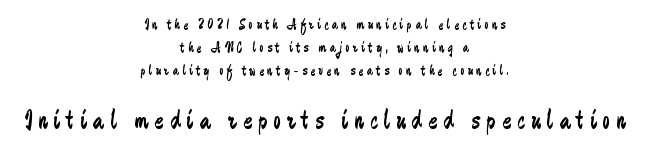
The image shows 27 px text type; set centered, normal line spacing (1.52x), unusually wide letter spacing (+0.23 em), not underlined; the second (bottom) block is 1.8x larger.
